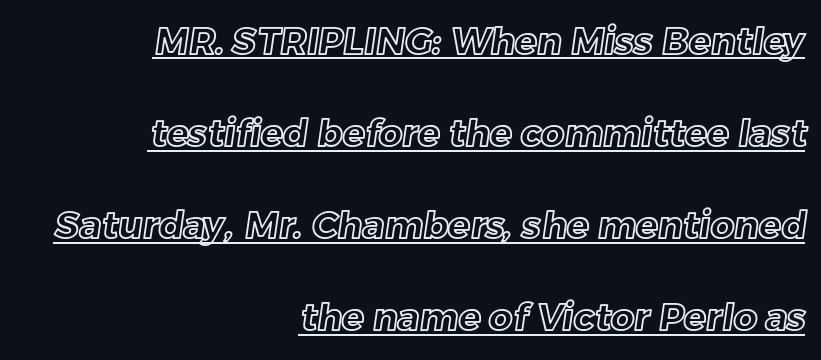
Reading down the column, the eye jumps a long way to each next line. Short note: letters normally spaced. Every row of glyphs terminates at an identical x-position on the right. A baseline rule has been typeset under these characters. The rendering uses natural spacing where letterforms have individual widths.
